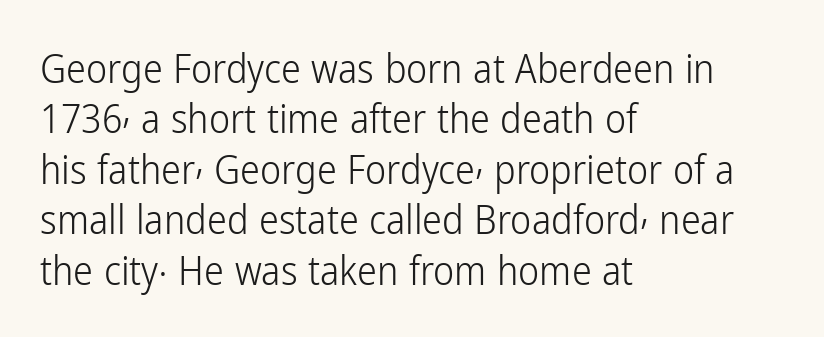
Q: Is the text bold? A: No.
Q: Is the text italic (slanted)? A: No, it is upright.
Q: Is the typeface a serif or a sans-serif typeface? A: Sans-serif.
Q: Is the text underlined? A: No.
Q: How is the paragraph aligned? A: Left-aligned.
Q: Is the spacing between letters normal or unusually wide? A: Normal.
Q: Is the spacing between lines tight, normal or loose? A: Normal.
Q: Width (condensed, normal, or wide)? A: Condensed.
Q: Stroke contrast? A: Low.
Q: x-height? A: Medium.
Q: Monospaced? A: No.
